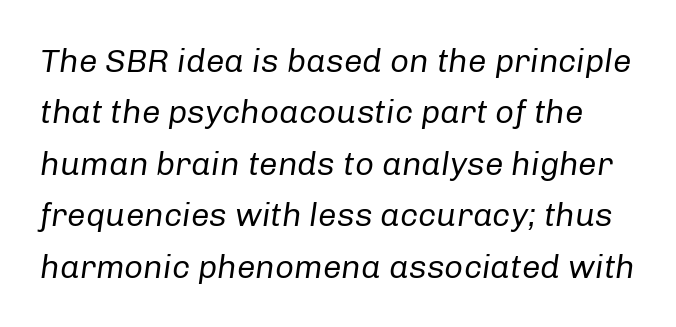
Q: Is the text bold? A: No.
Q: Is the text italic (slanted)? A: Yes, it leans right by about 8 degrees.
Q: Is the text underlined? A: No.
Q: Is the spacing between letters normal or unusually wide? A: Normal.
Q: Is the spacing between lines tight, normal or loose? A: Normal.
Q: Width (condensed, normal, or wide)? A: Normal.
Q: Stroke contrast? A: Low.
Q: x-height? A: Medium.
Q: Monospaced? A: No.
